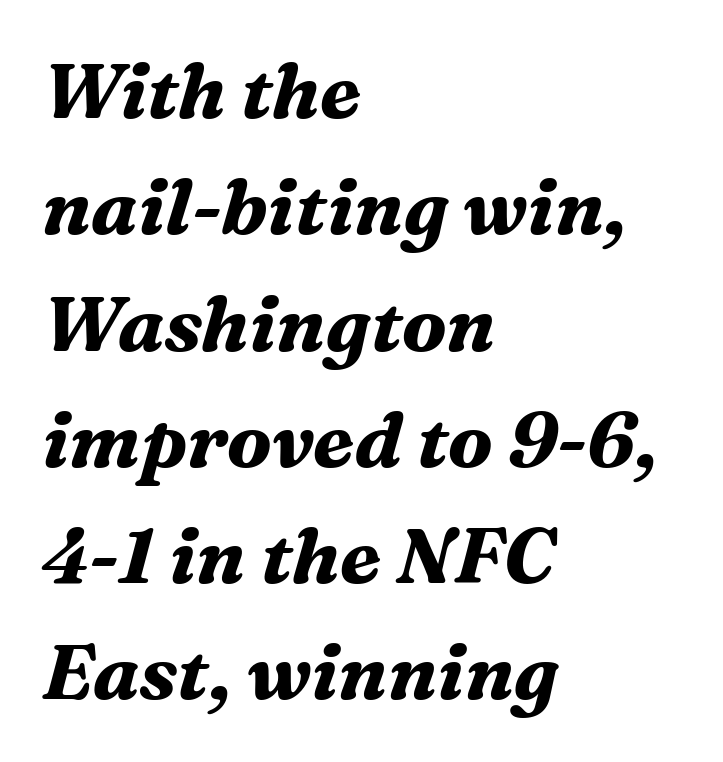
Compared with ordinary roman type, these characters are visibly tilted. The letters advance in unequal steps, a hallmark of proportional type. Plain, unruled lines of type. Successive baselines arrive at the customary interval.
